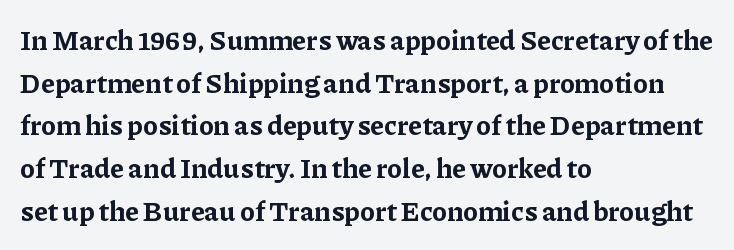
Typesetter's note: full bold, strokes at maximum text heaviness. Compared with typical paragraphs, the rows here are spaced about the same. Layout note: lines flush left. The passage shown is not underscored anywhere.
